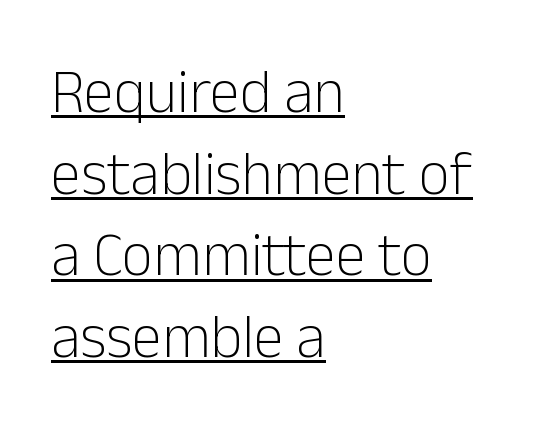
The image shows 61 px light sans-serif type, upright; set left-aligned, normal line spacing (1.34x), normal letter spacing, underlined; low stroke contrast and a medium x-height.
